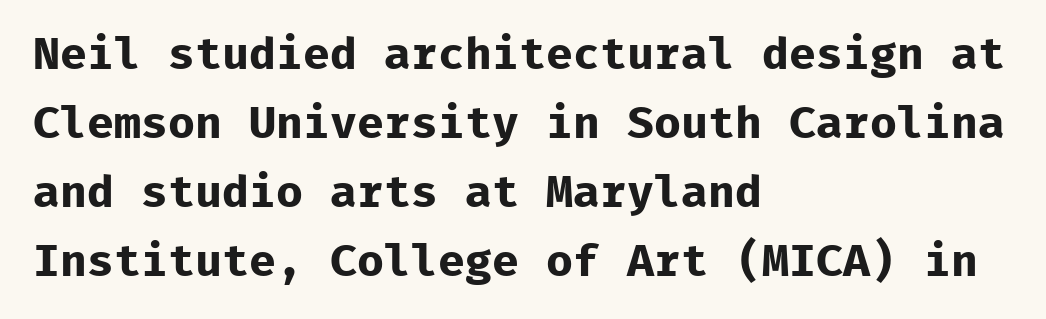
Think of a typewriter: that constant character pitch is what you see here. Is the block centered? No — it sits flush against the left margin. Font category for this specimen: sans-serif. The strokes are fattened all the way to bold. Every stem runs plumb, perpendicular to the baseline. Interline gaps are of average width in this sample.
